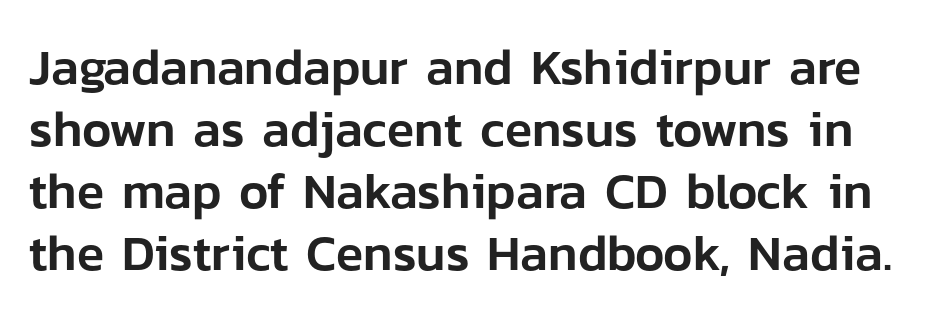
The image shows 50 px sans-serif type, upright; set line spacing 1.24x, normal letter spacing, not underlined; low stroke contrast and a medium x-height.
